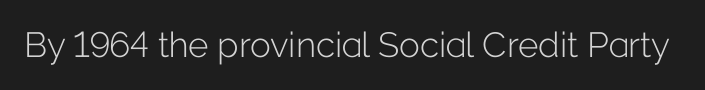
{"serif": "no", "italic": "no", "bold": "no", "weight": "light", "width": "normal", "stroke_contrast": "low", "x_height": "medium", "monospaced": "no", "underline": "no", "letter_spacing": "normal", "letter_spacing_em": 0.0, "glyph_px": 35}
